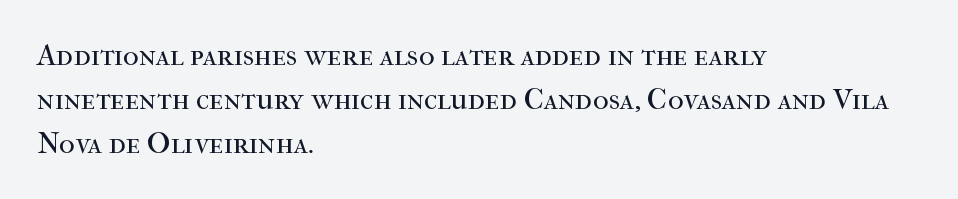
The rendering shows small feet on the letterforms — a serif design. Does the leading feel generous? No, just average. Letters rest on an invisible, unmarked baseline. Teacher's note: observe the even left margin — that is flush-left alignment. Varying glyph widths throughout — classic text-font behaviour.
